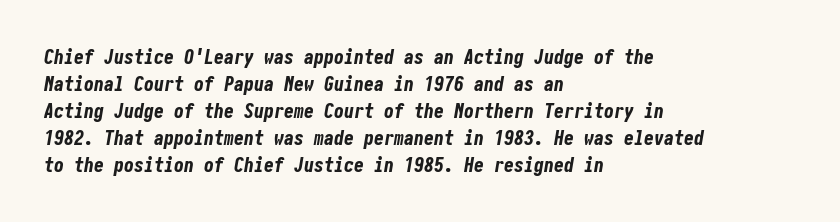
{"italic": "yes", "lean": "right", "slant_degrees": 10, "bold": "yes", "underline": "no", "align": "left", "line_spacing": "normal", "line_spacing_ratio": 1.35, "letter_spacing": "normal", "letter_spacing_em": 0.0, "glyph_px": 20}
